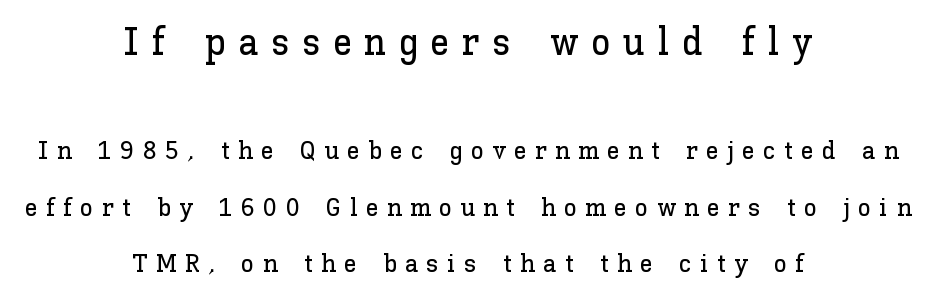
The image shows 39 px text type, upright; set centered, loose line spacing (2.19x), unusually wide letter spacing (+0.32 em), not underlined; the first (top) block is 1.5x larger; low stroke contrast and a medium x-height.
